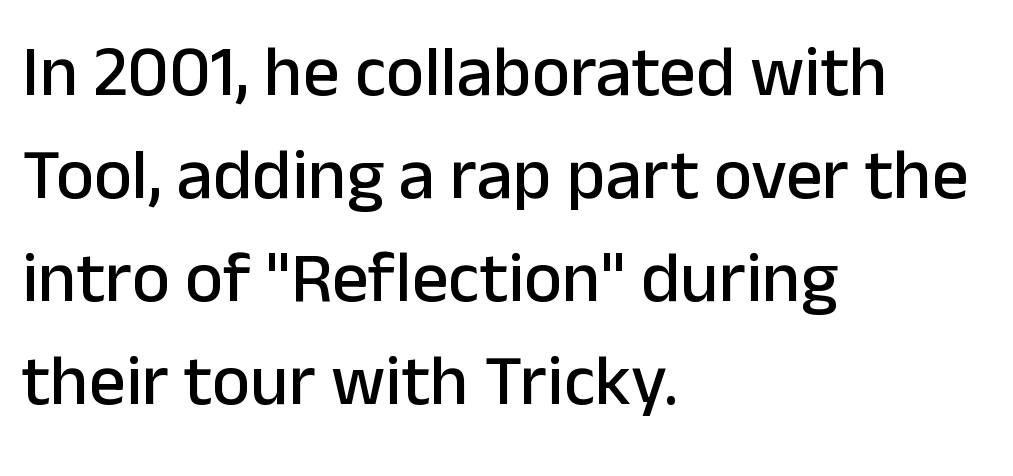
Q: Is the text italic (slanted)? A: No, it is upright.
Q: Is the typeface a serif or a sans-serif typeface? A: Sans-serif.
Q: Is the text underlined? A: No.
Q: How is the paragraph aligned? A: Left-aligned.
Q: Is the spacing between letters normal or unusually wide? A: Normal.
Q: Is the spacing between lines tight, normal or loose? A: Normal.
Q: Width (condensed, normal, or wide)? A: Normal.
Q: Stroke contrast? A: Low.
Q: x-height? A: Medium.
Q: Monospaced? A: No.
